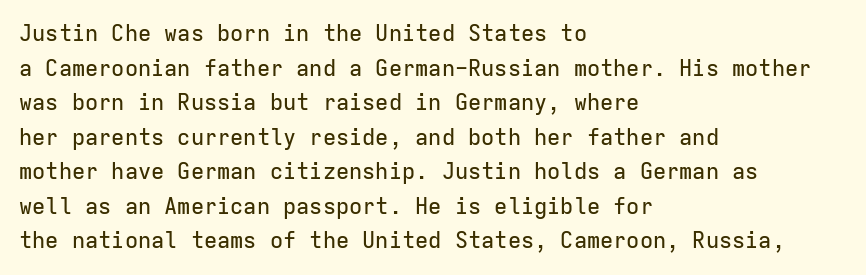
{"italic": "no", "underline": "no", "align": "left", "line_spacing": "normal", "line_spacing_ratio": 1.57, "letter_spacing": "normal", "letter_spacing_em": 0.0, "glyph_px": 22}
